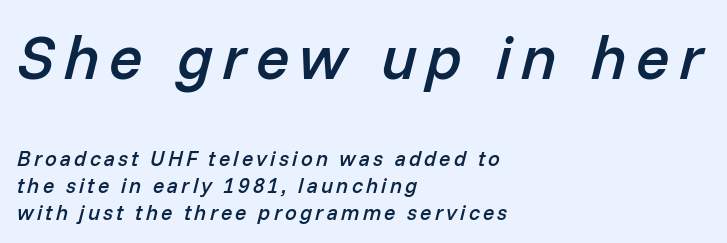
{"italic": "yes", "lean": "right", "slant_degrees": 14, "bold": "semi", "weight": "semibold", "width": "normal", "stroke_contrast": "low", "x_height": "medium", "monospaced": "no", "underline": "no", "align": "left", "line_spacing": "normal", "line_spacing_ratio": 1.27, "larger_block": "first", "size_ratio": 2.95, "glyph_px": 62}
